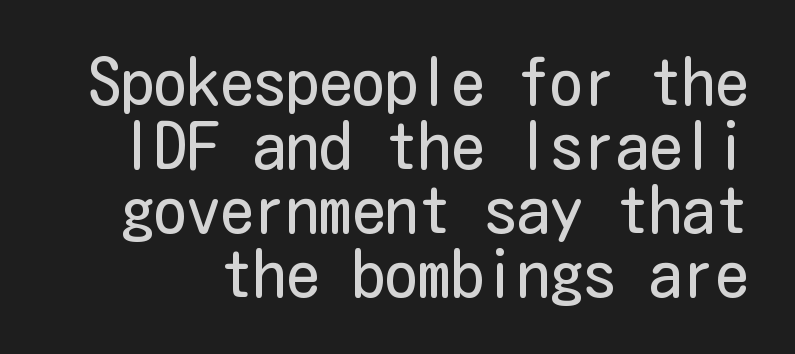
{"serif": "no", "italic": "no", "bold": "no", "weight": "regular", "width": "condensed", "stroke_contrast": "low", "x_height": "medium", "underline": "no", "line_spacing": "tight", "line_spacing_ratio": 0.97, "letter_spacing": "normal", "letter_spacing_em": 0.0, "glyph_px": 66}
